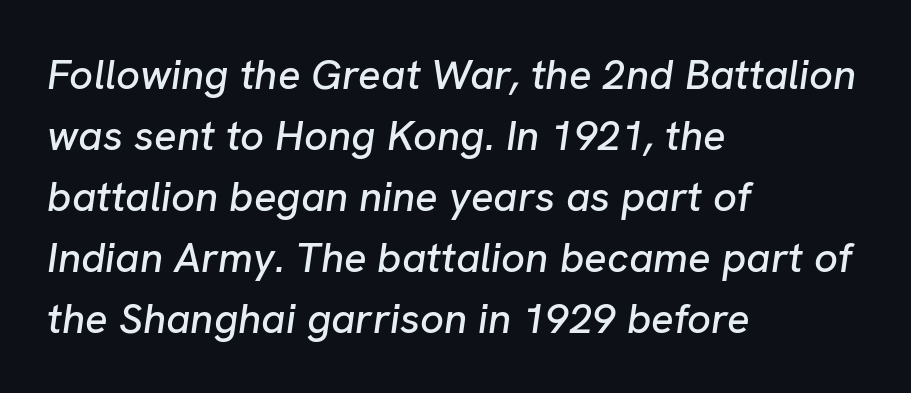
In terms of letterspacing, this is plain default setting. The zone under the glyphs is completely vacant. Leading matches the norm, producing a regular column. Note the varied advance widths — an 'i' is clearly narrower than an 'm'.
